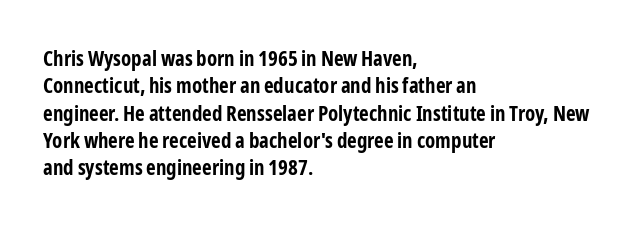
{"italic": "no", "bold": "yes", "underline": "no", "align": "left", "line_spacing": "normal", "line_spacing_ratio": 1.3, "letter_spacing": "normal", "letter_spacing_em": 0.0, "glyph_px": 21}
